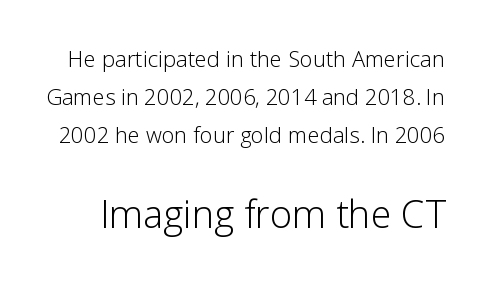
Q: Is the text bold? A: No.
Q: Is the text italic (slanted)? A: No, it is upright.
Q: Is the typeface a serif or a sans-serif typeface? A: Sans-serif.
Q: Is the text underlined? A: No.
Q: Is the spacing between letters normal or unusually wide? A: Normal.
Q: Which block of text is set in a larger size, the first (top) or the second (bottom)? A: The second (bottom) one.
Q: Width (condensed, normal, or wide)? A: Normal.
Q: Stroke contrast? A: Low.
Q: x-height? A: Medium.
Q: Monospaced? A: No.
